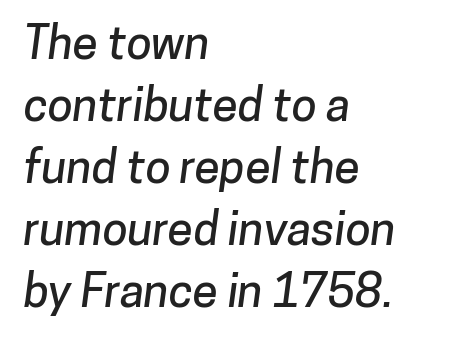
Q: Is the typeface a serif or a sans-serif typeface? A: Sans-serif.
Q: Is the text underlined? A: No.
Q: How is the paragraph aligned? A: Left-aligned.
Q: Is the spacing between letters normal or unusually wide? A: Normal.
Q: Is the spacing between lines tight, normal or loose? A: Normal.
Q: Width (condensed, normal, or wide)? A: Normal.
Q: Stroke contrast? A: Low.
Q: x-height? A: Medium.
Q: Monospaced? A: No.
